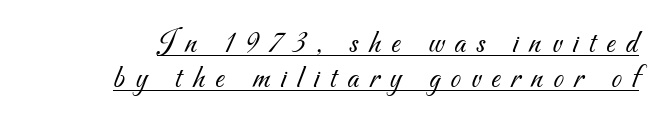
Q: Is the text bold? A: No.
Q: Is the typeface a serif or a sans-serif typeface? A: Sans-serif.
Q: Is the text underlined? A: Yes.
Q: Is the spacing between letters normal or unusually wide? A: Unusually wide.
Q: Is the spacing between lines tight, normal or loose? A: Tight.
Q: Width (condensed, normal, or wide)? A: Normal.
Q: Stroke contrast? A: Medium.
Q: x-height? A: Small.
Q: Monospaced? A: No.
